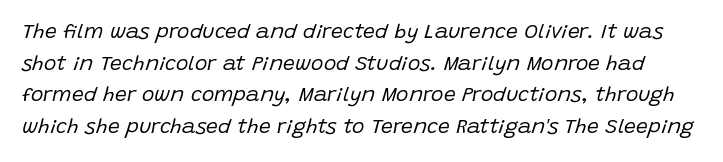
Q: Is the text bold? A: No.
Q: Is the text italic (slanted)? A: Yes, it leans right by about 15 degrees.
Q: Is the text underlined? A: No.
Q: Is the spacing between letters normal or unusually wide? A: Normal.
Q: Is the spacing between lines tight, normal or loose? A: Normal.
